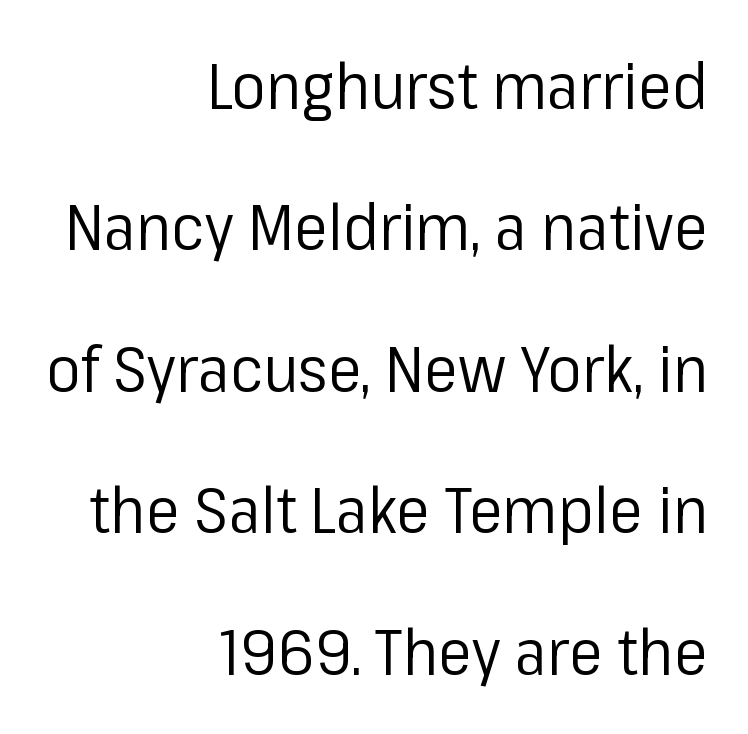
Q: Is the text bold? A: No.
Q: Is the text italic (slanted)? A: No, it is upright.
Q: Is the typeface a serif or a sans-serif typeface? A: Sans-serif.
Q: Is the text underlined? A: No.
Q: How is the paragraph aligned? A: Right-aligned.
Q: Is the spacing between letters normal or unusually wide? A: Normal.
Q: Is the spacing between lines tight, normal or loose? A: Loose.
Q: Width (condensed, normal, or wide)? A: Normal.
Q: Stroke contrast? A: Low.
Q: x-height? A: Medium.
Q: Monospaced? A: No.
